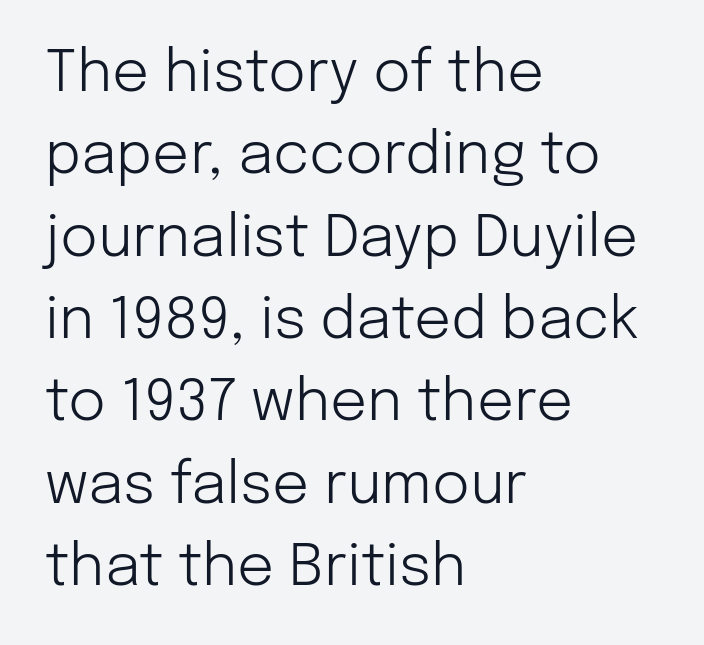
The image shows 58 px light sans-serif type, upright; set left-aligned, normal line spacing (1.42x), normal letter spacing, not underlined; low stroke contrast and a medium x-height.
